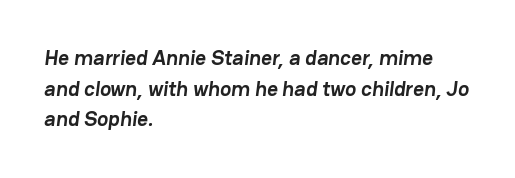
{"bold": "yes", "underline": "no", "align": "left", "line_spacing": "normal", "line_spacing_ratio": 1.46, "letter_spacing": "normal", "letter_spacing_em": 0.0, "glyph_px": 21}
